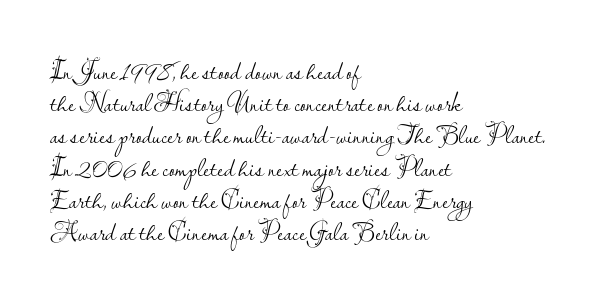
Q: Is the text bold? A: No.
Q: Is the text italic (slanted)? A: Yes.
Q: Is the text underlined? A: No.
Q: How is the paragraph aligned? A: Left-aligned.
Q: Is the spacing between letters normal or unusually wide? A: Normal.
